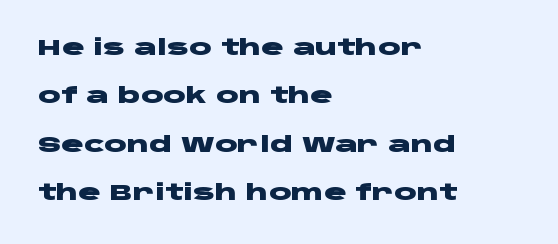
Q: Is the text bold? A: Yes.
Q: Is the text italic (slanted)? A: No, it is upright.
Q: Is the text underlined? A: No.
Q: How is the paragraph aligned? A: Left-aligned.
Q: Is the spacing between letters normal or unusually wide? A: Normal.
Q: Is the spacing between lines tight, normal or loose? A: Loose.
